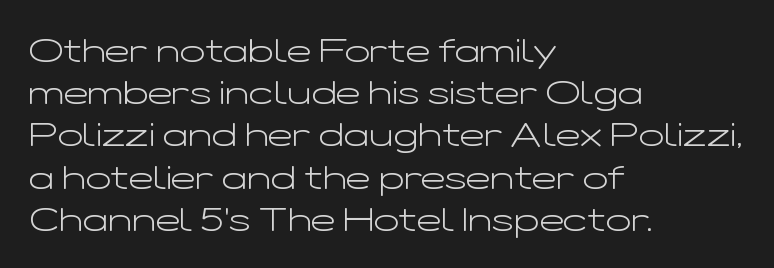
{"serif": "no", "italic": "no", "bold": "no", "weight": "light", "width": "wide", "stroke_contrast": "low", "x_height": "medium", "monospaced": "no", "underline": "no", "align": "left", "line_spacing": "normal", "line_spacing_ratio": 1.28, "letter_spacing": "normal", "letter_spacing_em": 0.0, "glyph_px": 33}
